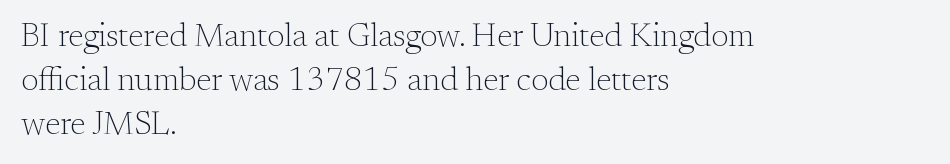
{"serif": "yes", "italic": "no", "bold": "no", "weight": "light", "width": "normal", "stroke_contrast": "medium", "x_height": "small", "monospaced": "no", "underline": "no", "align": "left", "line_spacing": "normal", "line_spacing_ratio": 1.33, "letter_spacing": "normal", "letter_spacing_em": 0.0, "glyph_px": 33}
